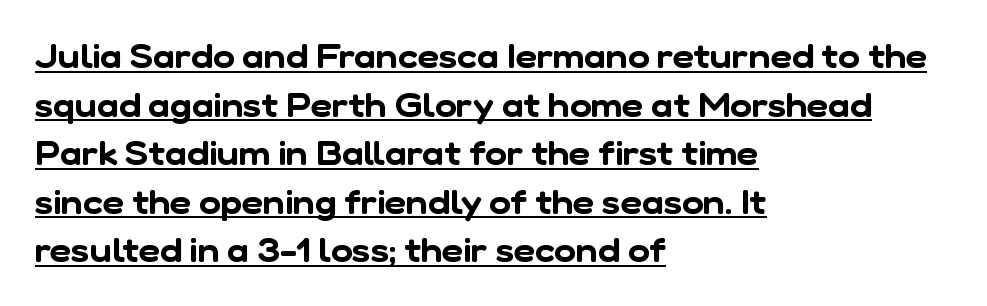
Q: Is the typeface a serif or a sans-serif typeface? A: Sans-serif.
Q: Is the text underlined? A: Yes.
Q: How is the paragraph aligned? A: Left-aligned.
Q: Is the spacing between letters normal or unusually wide? A: Normal.
Q: Is the spacing between lines tight, normal or loose? A: Normal.
Q: Width (condensed, normal, or wide)? A: Normal.
Q: Stroke contrast? A: Low.
Q: x-height? A: Medium.
Q: Monospaced? A: No.
